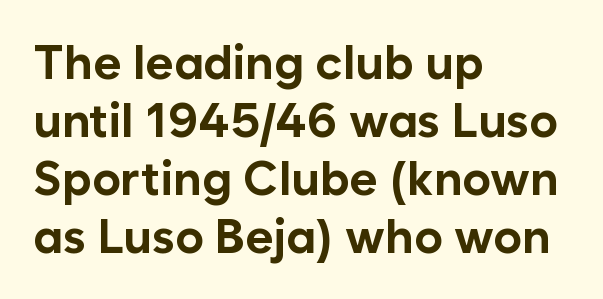
The image shows 48 px bold sans-serif type, upright; set left-aligned, line spacing 1.21x, normal letter spacing, not underlined; low stroke contrast and a medium x-height.
